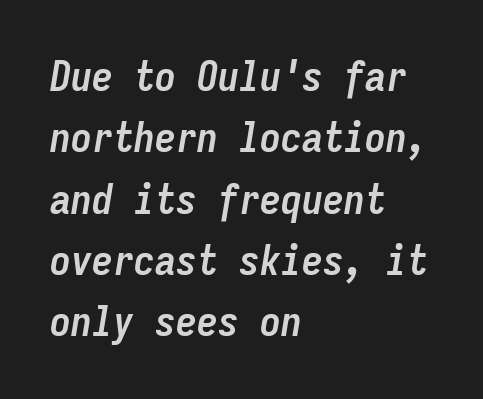
Q: Is the text bold? A: Yes.
Q: Is the text italic (slanted)? A: Yes, it leans right by about 9 degrees.
Q: Is the text underlined? A: No.
Q: How is the paragraph aligned? A: Left-aligned.
Q: Is the spacing between letters normal or unusually wide? A: Normal.
Q: Is the spacing between lines tight, normal or loose? A: Normal.
Q: Width (condensed, normal, or wide)? A: Condensed.
Q: Stroke contrast? A: Low.
Q: x-height? A: Medium.
Q: Monospaced? A: Yes.
